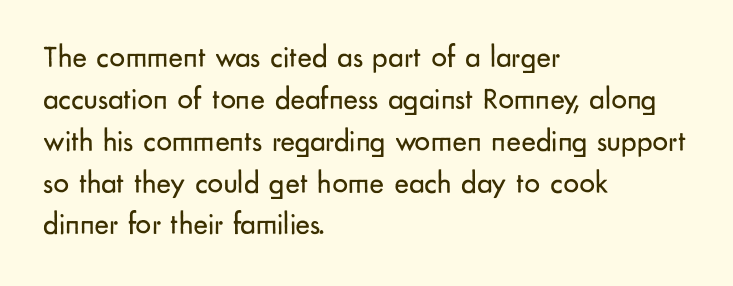
The image shows 31 px regular-weight sans-serif type, upright; set left-aligned, normal line spacing (1.35x), normal letter spacing, not underlined; low stroke contrast and a small x-height.
